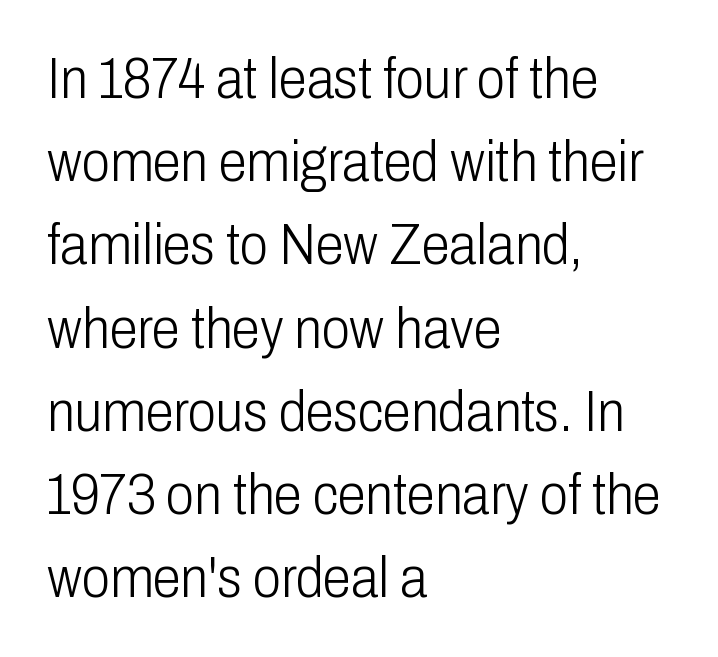
Q: Is the text bold? A: No.
Q: Is the text italic (slanted)? A: No, it is upright.
Q: Is the typeface a serif or a sans-serif typeface? A: Sans-serif.
Q: Is the text underlined? A: No.
Q: How is the paragraph aligned? A: Left-aligned.
Q: Is the spacing between letters normal or unusually wide? A: Normal.
Q: Is the spacing between lines tight, normal or loose? A: Normal.
Q: Width (condensed, normal, or wide)? A: Condensed.
Q: Stroke contrast? A: Low.
Q: x-height? A: Medium.
Q: Monospaced? A: No.
